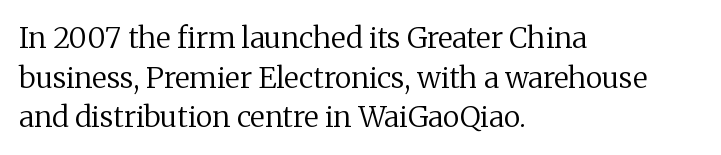
Q: Is the text bold? A: No.
Q: Is the text italic (slanted)? A: No, it is upright.
Q: Is the typeface a serif or a sans-serif typeface? A: Serif.
Q: Is the text underlined? A: No.
Q: How is the paragraph aligned? A: Left-aligned.
Q: Is the spacing between letters normal or unusually wide? A: Normal.
Q: Is the spacing between lines tight, normal or loose? A: Normal.
Q: Width (condensed, normal, or wide)? A: Normal.
Q: Stroke contrast? A: Medium.
Q: x-height? A: Medium.
Q: Monospaced? A: No.
